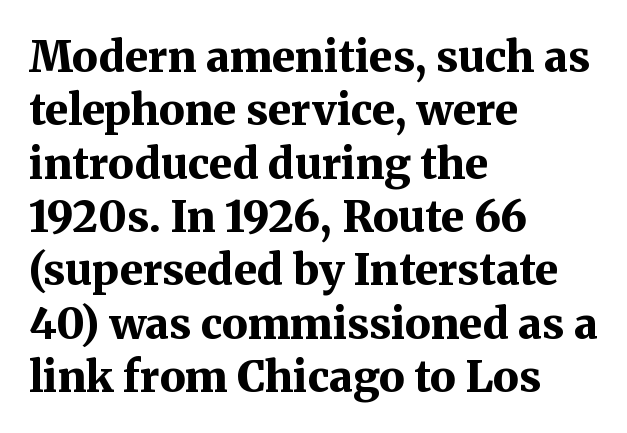
The passage shown is emphatically bold. Small tapered or slab feet sit at the stroke ends, so this counts as serif. Characters follow at the spacing the type designer built in. The face used here is proportionally spaced, like ordinary book or web type. Compared with a centered layout, this one pins lines to the left instead.
